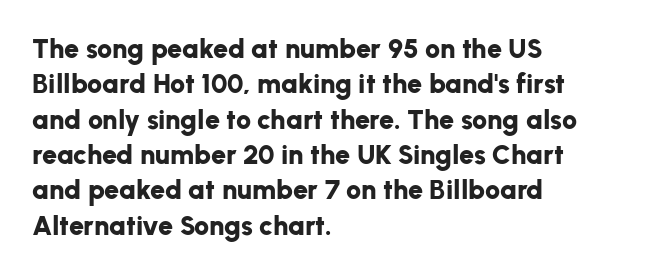
{"italic": "no", "bold": "yes", "underline": "no", "align": "left", "line_spacing": "normal", "line_spacing_ratio": 1.31, "letter_spacing": "normal", "letter_spacing_em": 0.0, "glyph_px": 27}
